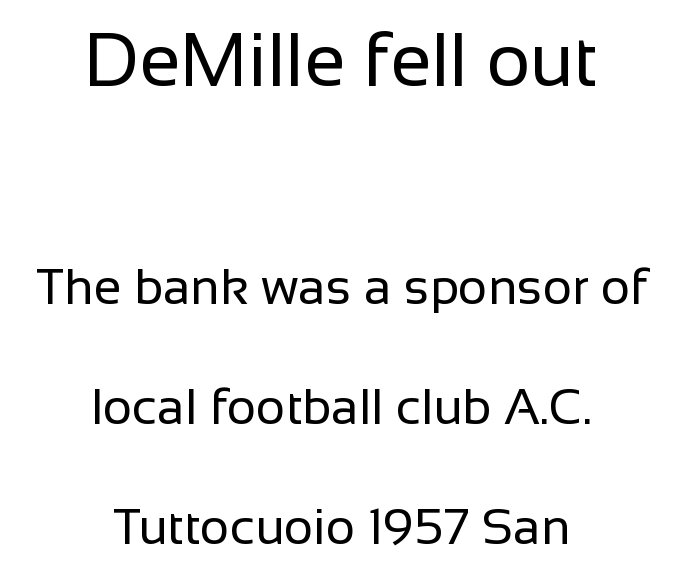
Type size steps down from the first block to the second. Character widths vary here, with narrow letters taking less room than wide ones. Is this a sans? Yes — the strokes have no serifs. One-word summary of the alignment: center.
